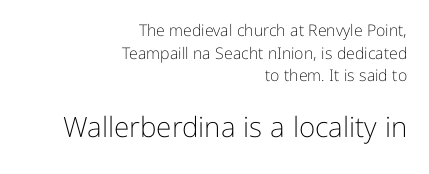
These two chunks differ in scale, with the bottom chunk taking the larger measure. The letters carry no serifs — their stems end cleanly without finishing strokes. The letters advance in unequal steps, a hallmark of proportional type. Horizontal bands of white between lines are of average thickness. Posture: upright roman. Horizontal alignment here is rightward, an uncommon choice for prose.
